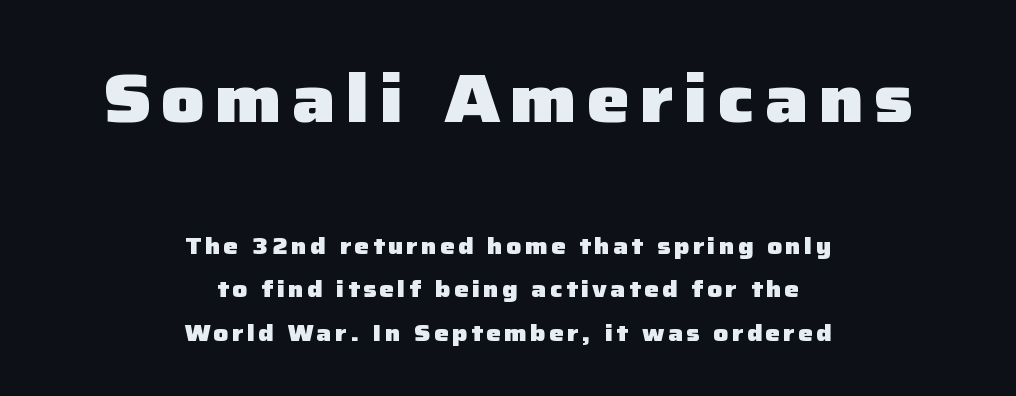
The image shows 68 px heavy sans-serif type, upright; set centered, line spacing 1.89x, not underlined; the first (top) block is 2.96x larger; low stroke contrast and a medium x-height.
